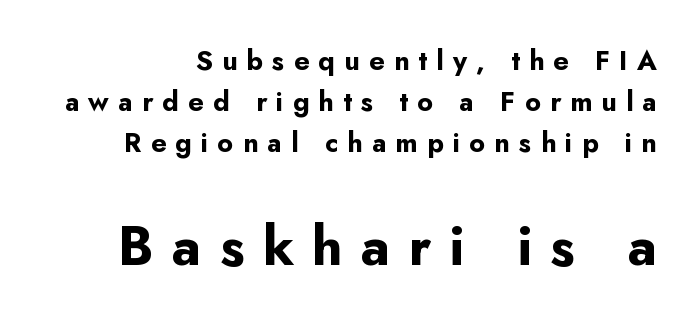
Q: Is the text bold? A: Yes.
Q: Is the text italic (slanted)? A: No, it is upright.
Q: Is the typeface a serif or a sans-serif typeface? A: Sans-serif.
Q: Is the text underlined? A: No.
Q: Is the spacing between letters normal or unusually wide? A: Unusually wide.
Q: Is the spacing between lines tight, normal or loose? A: Normal.
Q: Which block of text is set in a larger size, the first (top) or the second (bottom)? A: The second (bottom) one.
Q: Width (condensed, normal, or wide)? A: Normal.
Q: Stroke contrast? A: Low.
Q: x-height? A: Small.
Q: Monospaced? A: No.
